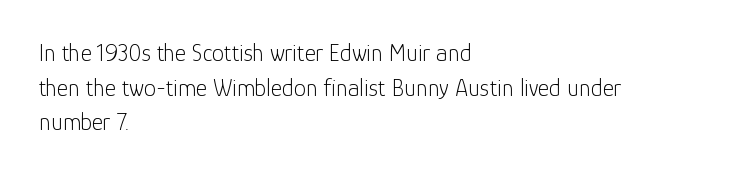
Q: Is the text bold? A: No.
Q: Is the text italic (slanted)? A: No, it is upright.
Q: Is the text underlined? A: No.
Q: How is the paragraph aligned? A: Left-aligned.
Q: Is the spacing between letters normal or unusually wide? A: Normal.
Q: Is the spacing between lines tight, normal or loose? A: Normal.
